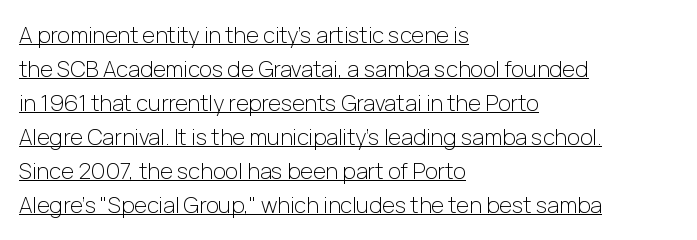
{"italic": "no", "bold": "no", "underline": "yes", "align": "left", "line_spacing": "normal", "line_spacing_ratio": 1.55, "letter_spacing": "normal", "letter_spacing_em": 0.0, "glyph_px": 22}
